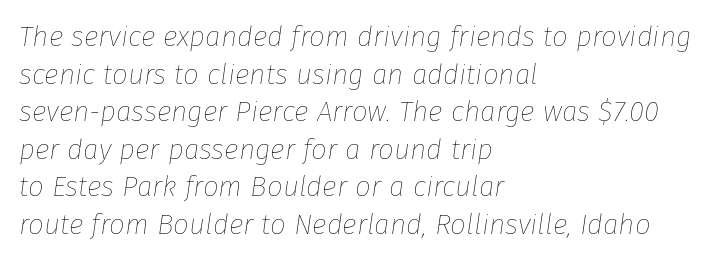
The image shows 28 px thin type, italic (leaning right); set left-aligned, normal line spacing (1.34x), normal letter spacing, not underlined; low stroke contrast and a medium x-height.
